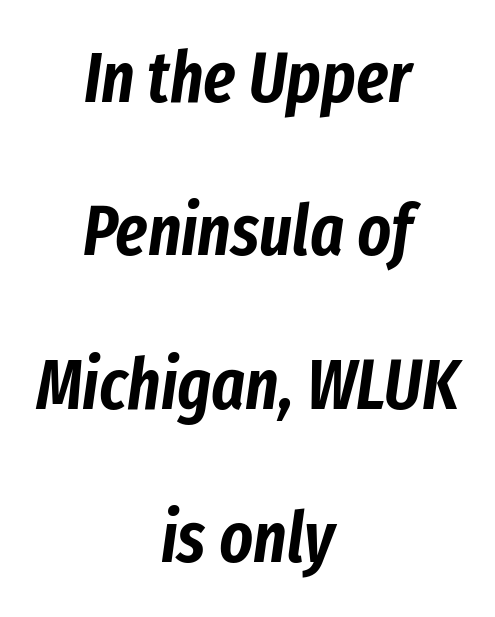
Unmarked baselines from the first word to the last. The vertical gap from one line to the next is large. The rendering uses natural spacing where letterforms have individual widths. The face used here has a pronounced slope to its letters. The setting favours the middle, as headings and verse often do. The type is set solid horizontally, with unmodified tracking.
